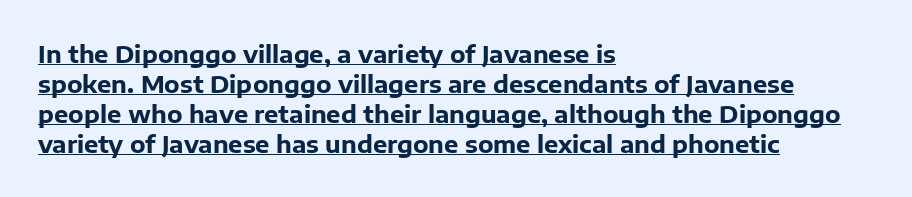
Q: Is the text bold? A: Yes.
Q: Is the text italic (slanted)? A: No, it is upright.
Q: Is the text underlined? A: Yes.
Q: How is the paragraph aligned? A: Left-aligned.
Q: Is the spacing between letters normal or unusually wide? A: Normal.
Q: Is the spacing between lines tight, normal or loose? A: Normal.
